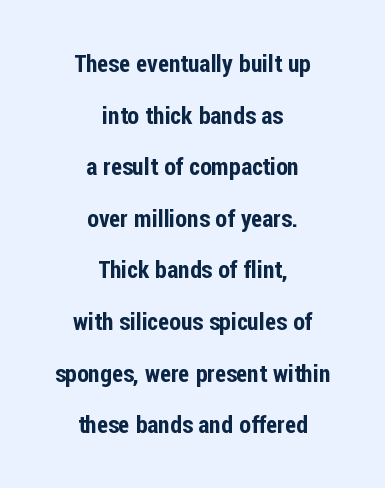
Honestly, the letter spacing is just normal — you wouldn't notice it. Horizontal bands of white between lines are thick stripes. The axis of the letterforms is exactly vertical. Compared with a flush-left layout, this one balances lines on the center instead. No word sits above an underline.
